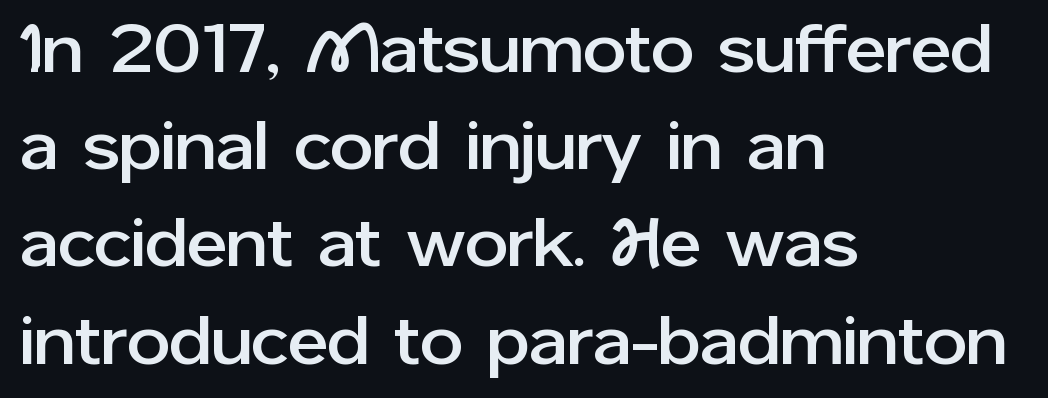
The image shows 68 px sans-serif type, upright; set left-aligned, normal line spacing (1.43x), normal letter spacing, not underlined; low stroke contrast and a medium x-height.
